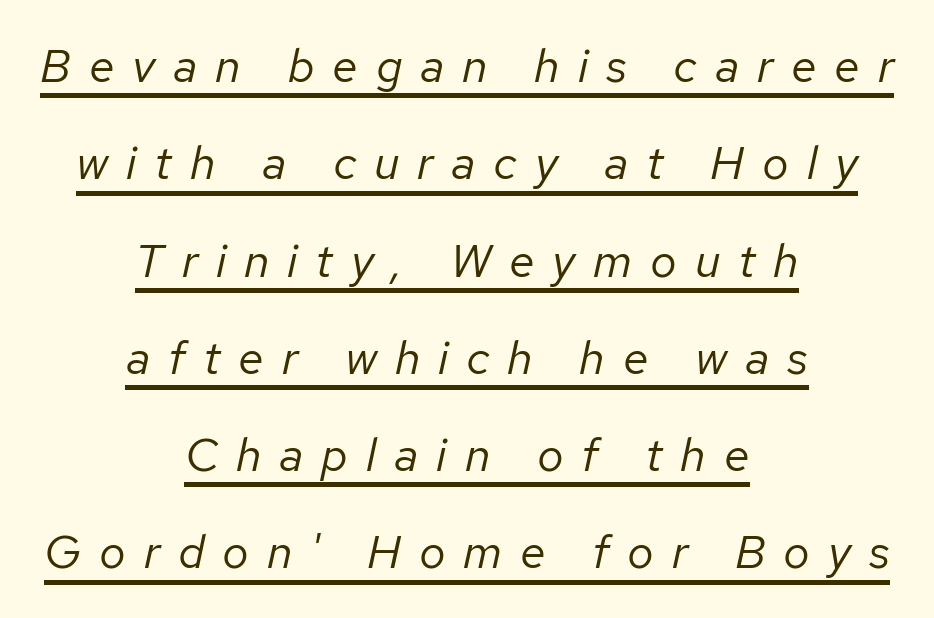
{"italic": "yes", "lean": "right", "slant_degrees": 12, "bold": "no", "weight": "regular", "width": "normal", "stroke_contrast": "low", "x_height": "medium", "monospaced": "no", "underline": "yes", "align": "center", "line_spacing": "loose", "line_spacing_ratio": 2.07, "letter_spacing": "wide", "letter_spacing_em": 0.38, "glyph_px": 47}
